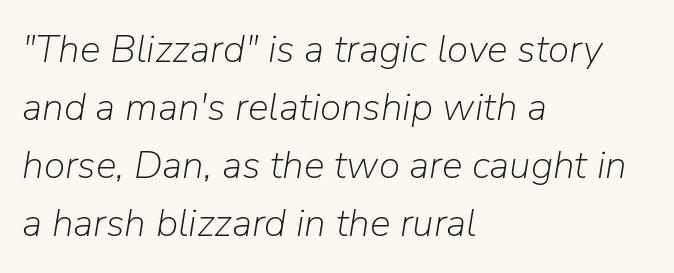
{"italic": "yes", "lean": "right", "slant_degrees": 9, "bold": "no", "weight": "light", "width": "normal", "stroke_contrast": "low", "x_height": "medium", "monospaced": "no", "underline": "no", "align": "left", "line_spacing": "normal", "line_spacing_ratio": 1.49, "letter_spacing": "normal", "letter_spacing_em": 0.0, "glyph_px": 39}
